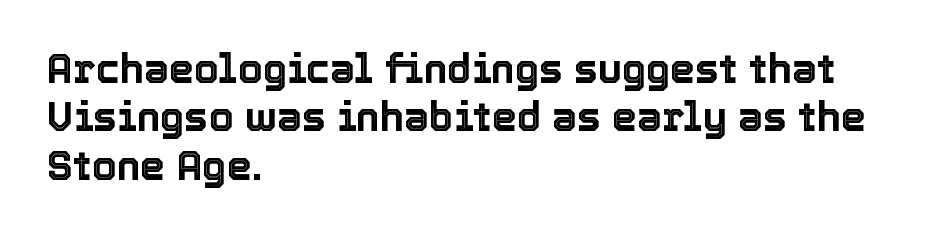
The image shows 40 px text type, upright; set left-aligned, line spacing 1.21x, normal letter spacing, not underlined; a medium x-height.
